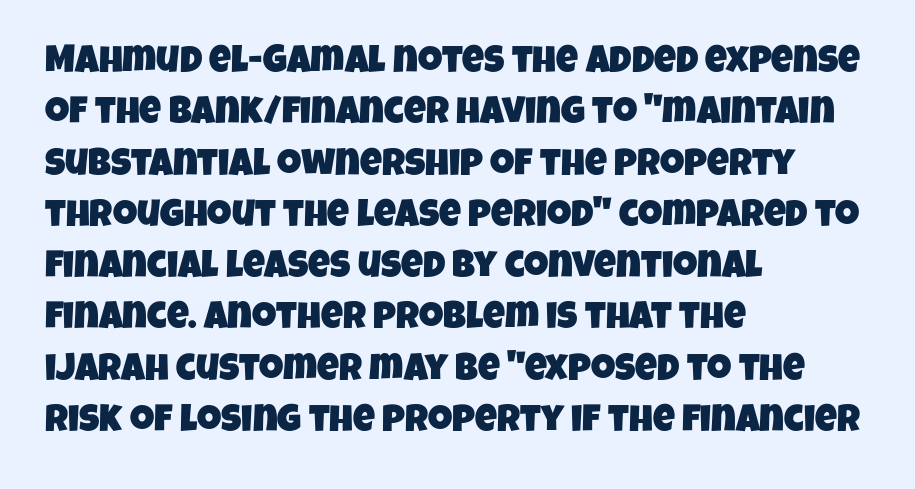
Q: Is the typeface a serif or a sans-serif typeface? A: Sans-serif.
Q: Is the text underlined? A: No.
Q: How is the paragraph aligned? A: Left-aligned.
Q: Is the spacing between letters normal or unusually wide? A: Normal.
Q: Is the spacing between lines tight, normal or loose? A: Normal.
Q: Width (condensed, normal, or wide)? A: Condensed.
Q: Stroke contrast? A: Low.
Q: x-height? A: Large.
Q: Monospaced? A: No.
